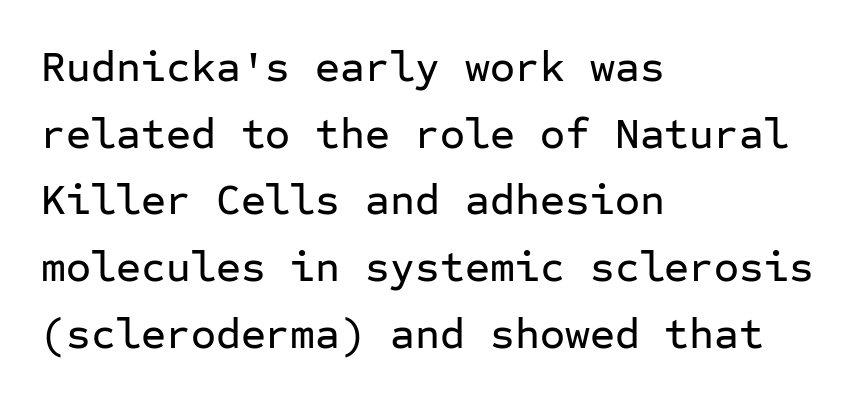
Q: Is the text italic (slanted)? A: No, it is upright.
Q: Is the typeface a serif or a sans-serif typeface? A: Sans-serif.
Q: Is the text underlined? A: No.
Q: How is the paragraph aligned? A: Left-aligned.
Q: Is the spacing between letters normal or unusually wide? A: Normal.
Q: Is the spacing between lines tight, normal or loose? A: Normal.
Q: Width (condensed, normal, or wide)? A: Normal.
Q: Stroke contrast? A: Low.
Q: x-height? A: Medium.
Q: Monospaced? A: Yes.
